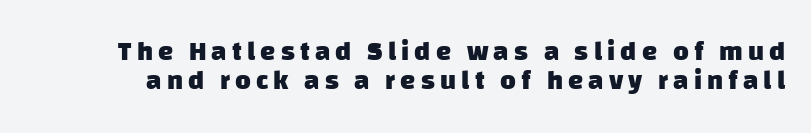
The image shows 27 px bold type; set tight line spacing (1.09x), not underlined.
